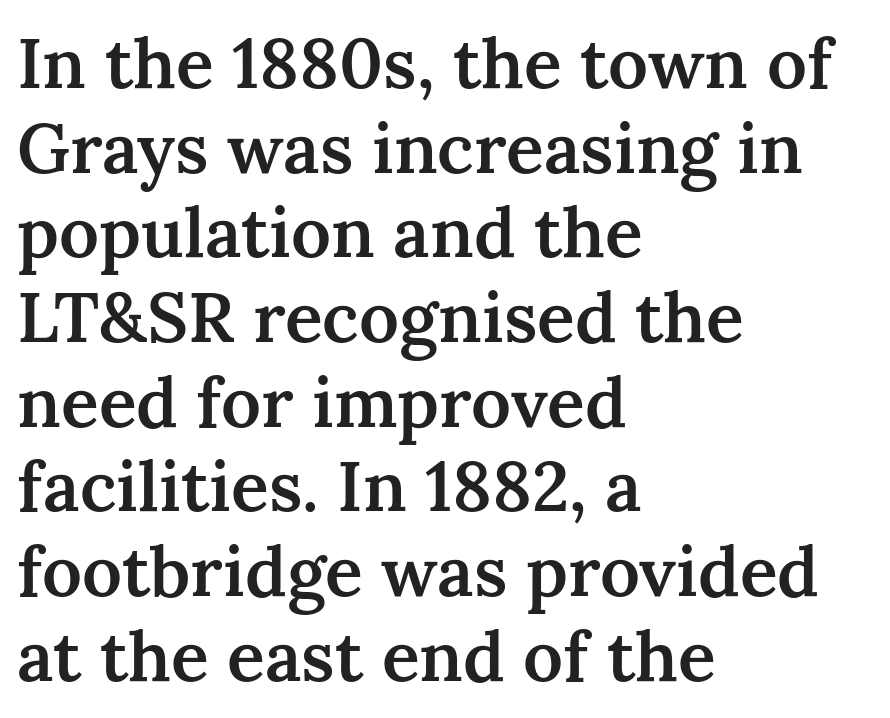
Q: Is the text bold? A: Semi-bold.
Q: Is the text italic (slanted)? A: No, it is upright.
Q: Is the typeface a serif or a sans-serif typeface? A: Serif.
Q: Is the text underlined? A: No.
Q: How is the paragraph aligned? A: Left-aligned.
Q: Is the spacing between letters normal or unusually wide? A: Normal.
Q: Width (condensed, normal, or wide)? A: Normal.
Q: Stroke contrast? A: Medium.
Q: x-height? A: Medium.
Q: Monospaced? A: No.
